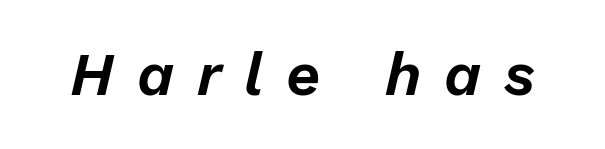
{"italic": "yes", "lean": "right", "slant_degrees": 13, "width": "normal", "stroke_contrast": "low", "x_height": "medium", "monospaced": "no", "underline": "no", "letter_spacing": "wide", "letter_spacing_em": 0.38, "glyph_px": 60}
